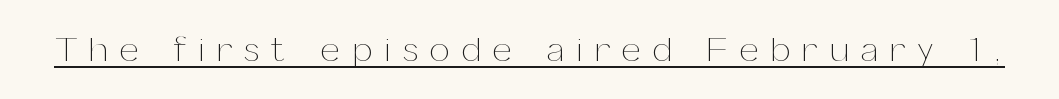
Q: Is the text bold? A: No.
Q: Is the text italic (slanted)? A: No, it is upright.
Q: Is the text underlined? A: Yes.
Q: Is the spacing between letters normal or unusually wide? A: Unusually wide.
Q: Width (condensed, normal, or wide)? A: Normal.
Q: Stroke contrast? A: Medium.
Q: x-height? A: Medium.
Q: Monospaced? A: No.
